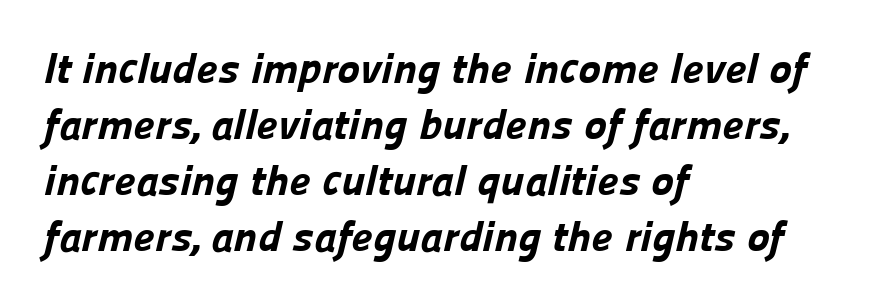
The image shows 43 px bold sans-serif type; set left-aligned, normal line spacing (1.3x), normal letter spacing, not underlined; low stroke contrast and a medium x-height.
